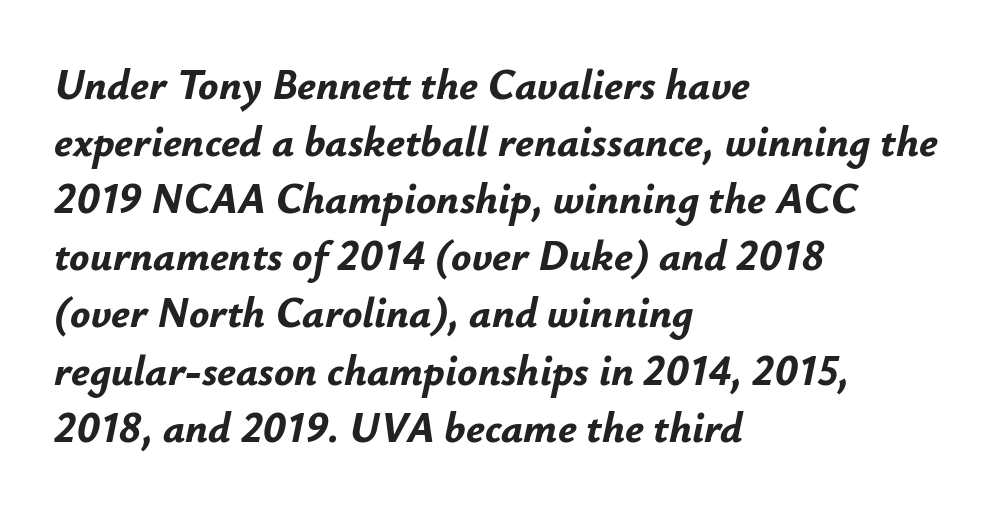
The image shows 42 px bold type, italic (leaning right); set left-aligned, normal line spacing (1.36x), normal letter spacing, not underlined; low stroke contrast and a small x-height.
